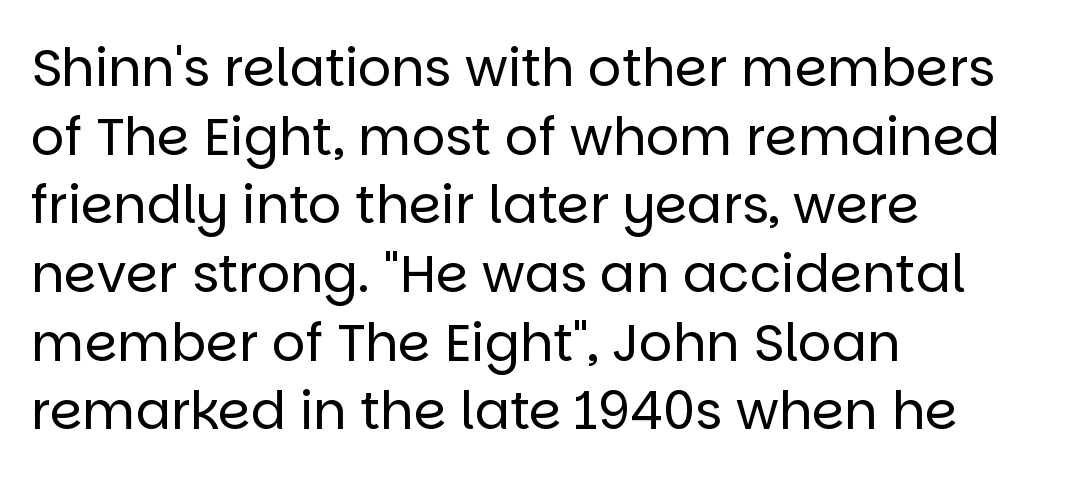
{"serif": "no", "italic": "no", "bold": "no", "weight": "regular", "width": "normal", "stroke_contrast": "low", "x_height": "large", "monospaced": "no", "underline": "no", "align": "left", "line_spacing": "normal", "line_spacing_ratio": 1.32, "letter_spacing": "normal", "letter_spacing_em": 0.0, "glyph_px": 52}
